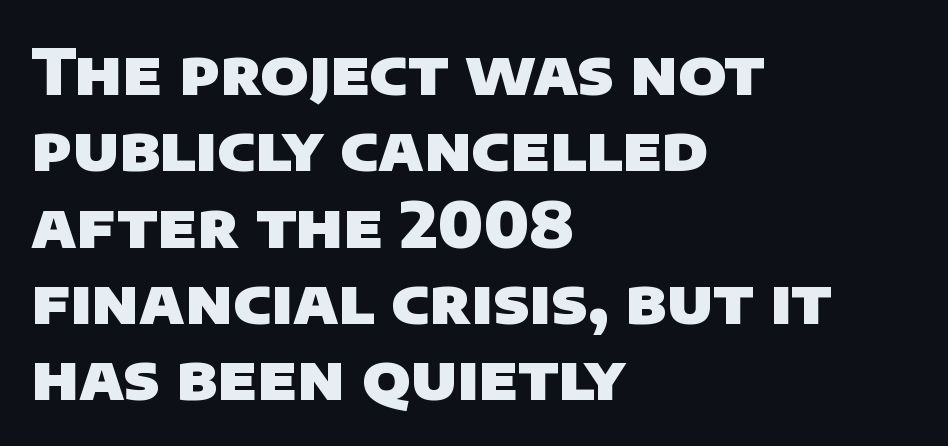
Q: Is the text bold? A: Yes.
Q: Is the typeface a serif or a sans-serif typeface? A: Sans-serif.
Q: Is the text underlined? A: No.
Q: How is the paragraph aligned? A: Left-aligned.
Q: Is the spacing between letters normal or unusually wide? A: Normal.
Q: Width (condensed, normal, or wide)? A: Normal.
Q: Stroke contrast? A: Low.
Q: x-height? A: Large.
Q: Monospaced? A: No.
